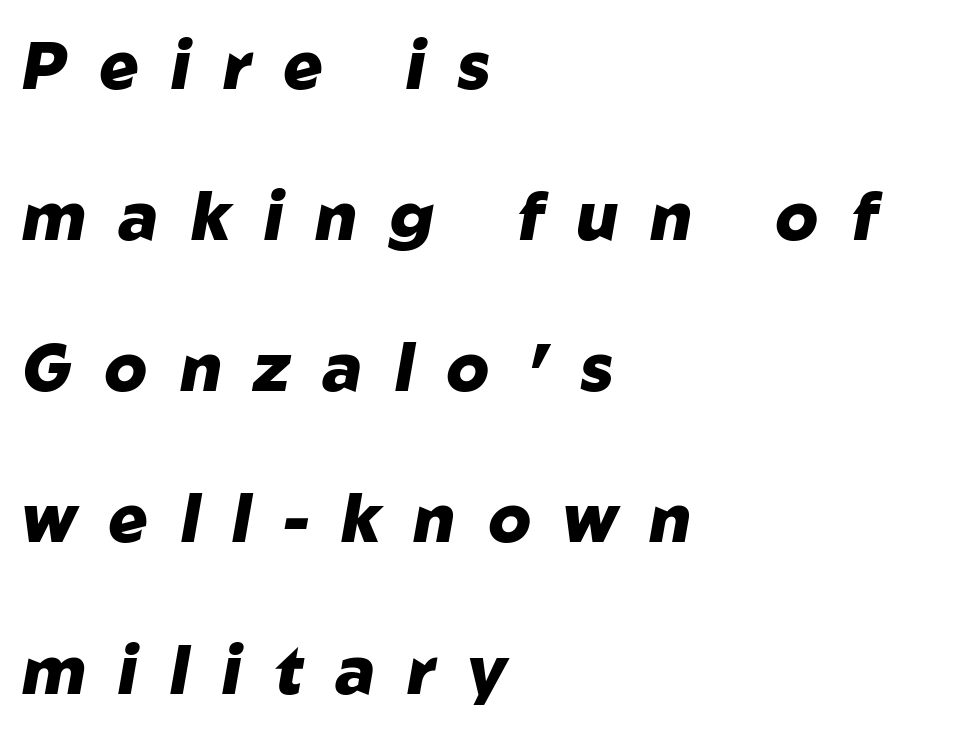
{"italic": "yes", "lean": "right", "slant_degrees": 10, "bold": "yes", "weight": "heavy", "width": "normal", "stroke_contrast": "low", "x_height": "medium", "monospaced": "no", "underline": "no", "align": "left", "line_spacing": "loose", "line_spacing_ratio": 2.29, "letter_spacing": "wide", "letter_spacing_em": 0.49, "glyph_px": 66}
